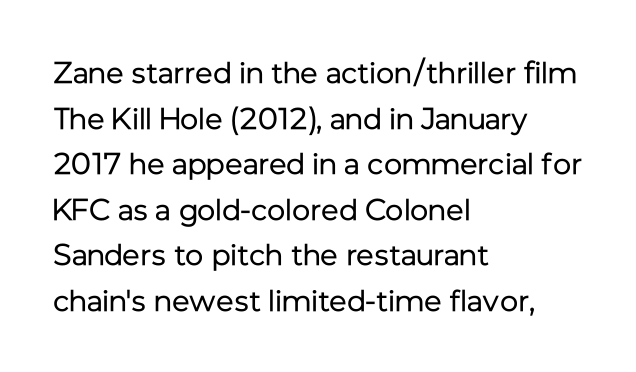
Character widths vary here, with narrow letters taking less room than wide ones. Check where the strokes stop: nothing finishes them off — pure sans. The type is set solid horizontally, with unmodified tracking. The font's upright variant was chosen for this text. Words float on clear page, feet unadorned.
